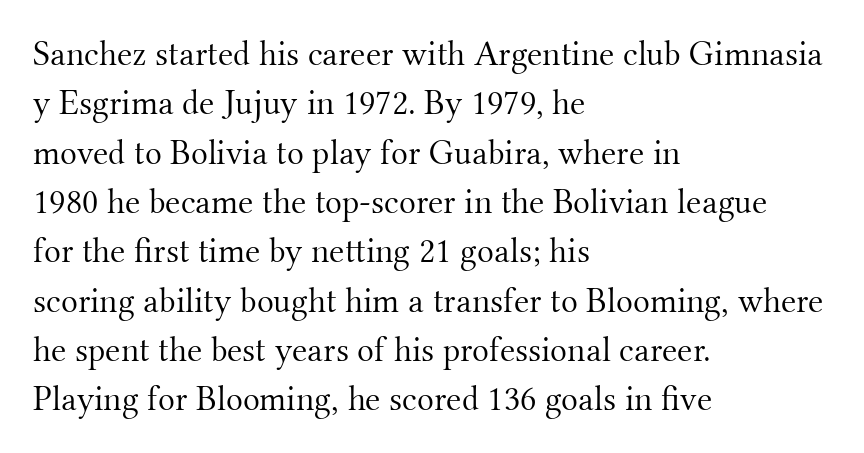
{"serif": "yes", "italic": "no", "bold": "no", "weight": "light", "width": "normal", "stroke_contrast": "medium", "x_height": "small", "monospaced": "no", "underline": "no", "align": "left", "line_spacing": "normal", "line_spacing_ratio": 1.41, "letter_spacing": "normal", "letter_spacing_em": 0.0, "glyph_px": 35}
